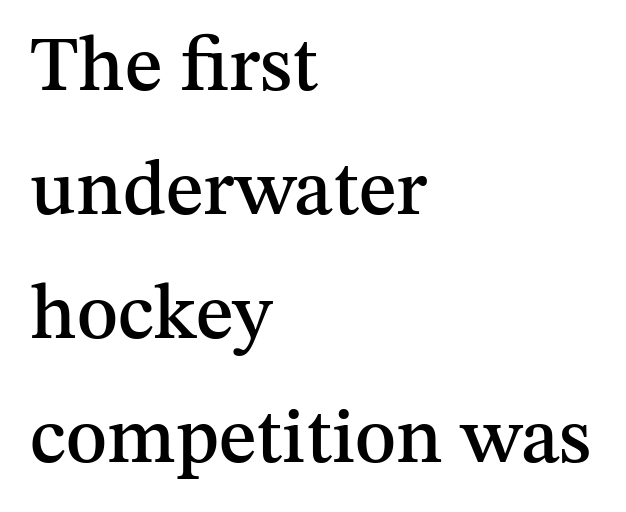
The image shows 78 px serif type, upright; set left-aligned, normal line spacing (1.59x), normal letter spacing, not underlined; medium stroke contrast and a medium x-height.
